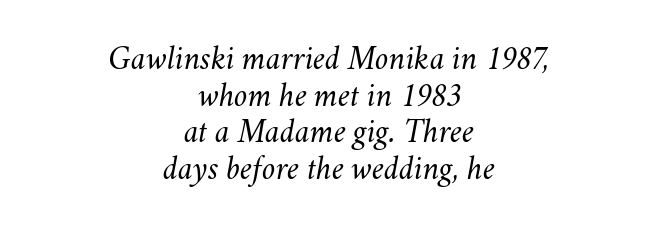
Character widths vary here, with narrow letters taking less room than wide ones. Casual observation: everything's sitting right in the middle. You could call the tracking neutral — neither tight nor loose. The axis of the letterforms is tilted away from vertical. Is the stroke heavy? The answer is a plain regular-or-lighter.
